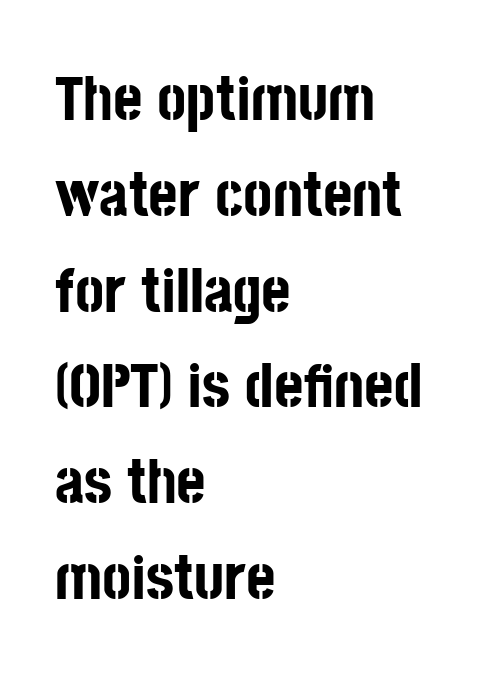
{"serif": "no", "italic": "no", "bold": "yes", "weight": "bold", "width": "condensed", "stroke_contrast": "low", "x_height": "large", "monospaced": "no", "underline": "no", "align": "left", "line_spacing": "normal", "line_spacing_ratio": 1.52, "letter_spacing": "normal", "letter_spacing_em": 0.0, "glyph_px": 63}
